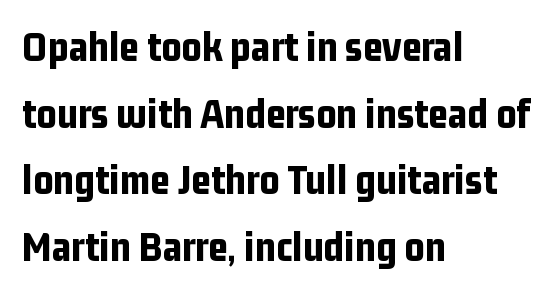
{"serif": "no", "italic": "no", "bold": "yes", "weight": "bold", "width": "condensed", "stroke_contrast": "low", "x_height": "medium", "monospaced": "no", "underline": "no", "align": "left", "line_spacing": "normal", "line_spacing_ratio": 1.55, "letter_spacing": "normal", "letter_spacing_em": 0.0, "glyph_px": 43}
